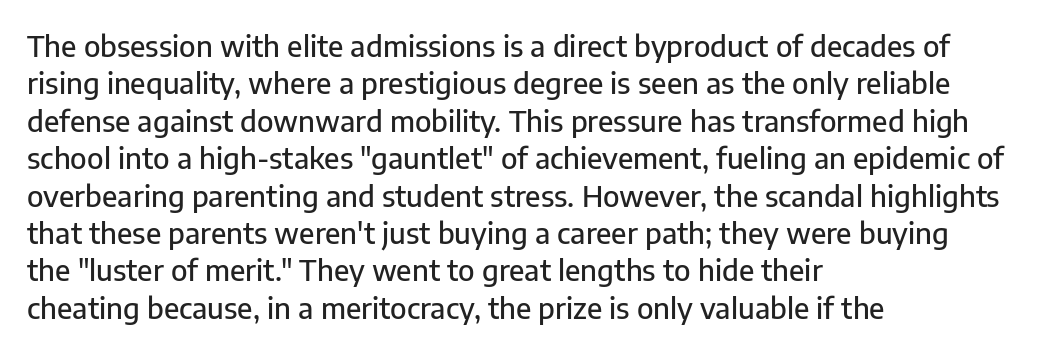
The image shows 29 px sans-serif type, upright; set left-aligned, normal line spacing (1.29x), normal letter spacing, not underlined; low stroke contrast and a medium x-height.
